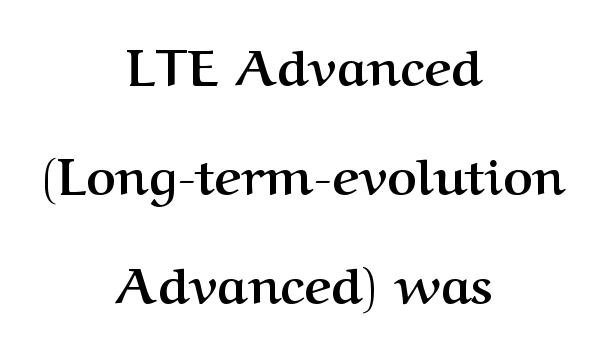
Q: Is the text bold? A: Yes.
Q: Is the text italic (slanted)? A: No, it is upright.
Q: Is the typeface a serif or a sans-serif typeface? A: Serif.
Q: Is the text underlined? A: No.
Q: How is the paragraph aligned? A: Centered.
Q: Is the spacing between letters normal or unusually wide? A: Normal.
Q: Is the spacing between lines tight, normal or loose? A: Loose.
Q: Width (condensed, normal, or wide)? A: Normal.
Q: Stroke contrast? A: Medium.
Q: x-height? A: Medium.
Q: Monospaced? A: No.
